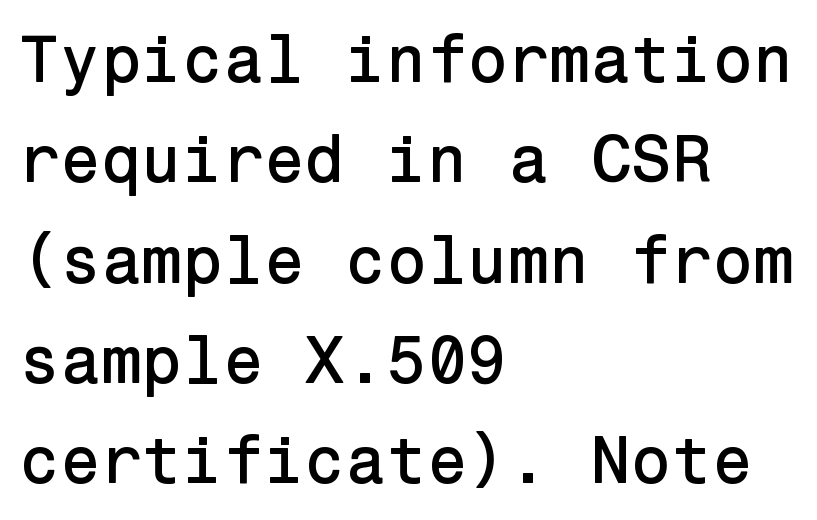
The strip under each line holds only bare page. Italic: no, the glyphs are upright roman. No extra tracking has been applied to these lines. Font category for this specimen: sans-serif.
